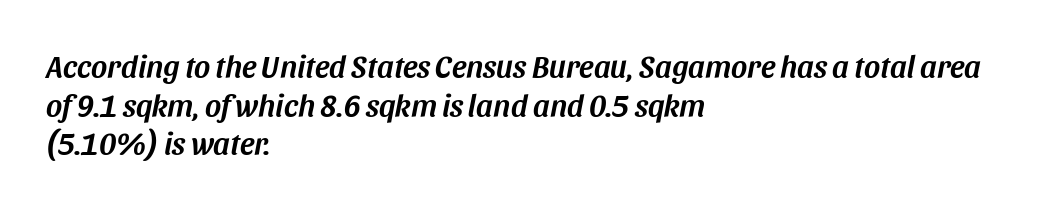
{"italic": "yes", "lean": "right", "slant_degrees": 11, "width": "normal", "stroke_contrast": "medium", "x_height": "large", "monospaced": "no", "underline": "no", "align": "left", "line_spacing": "normal", "line_spacing_ratio": 1.25, "letter_spacing": "normal", "letter_spacing_em": 0.0, "glyph_px": 31}
